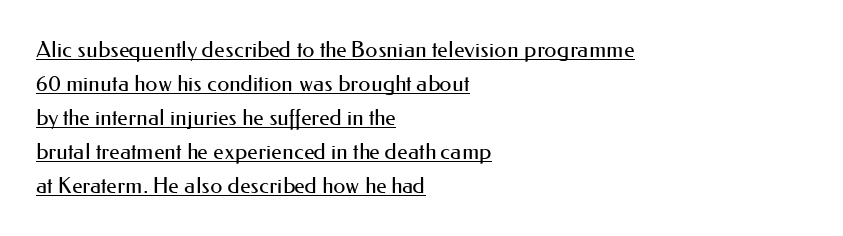
Q: Is the text bold? A: No.
Q: Is the text italic (slanted)? A: No, it is upright.
Q: Is the text underlined? A: Yes.
Q: How is the paragraph aligned? A: Left-aligned.
Q: Is the spacing between letters normal or unusually wide? A: Normal.
Q: Is the spacing between lines tight, normal or loose? A: Normal.
